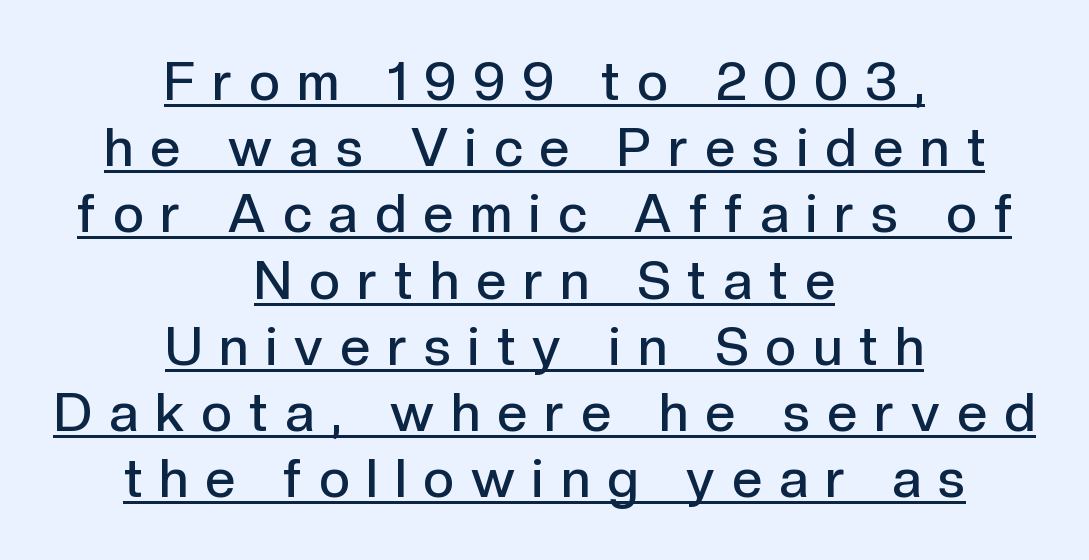
{"serif": "no", "italic": "no", "bold": "semi", "weight": "semibold", "width": "normal", "x_height": "medium", "monospaced": "no", "underline": "yes", "align": "center", "line_spacing": "normal", "line_spacing_ratio": 1.25, "letter_spacing": "wide", "letter_spacing_em": 0.33, "glyph_px": 53}
